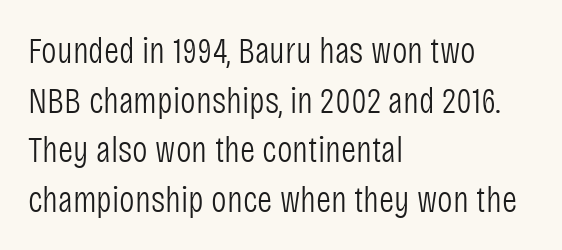
The image shows 37 px light, condensed sans-serif type, upright; set left-aligned, normal line spacing (1.34x), normal letter spacing, not underlined; low stroke contrast and a large x-height.
